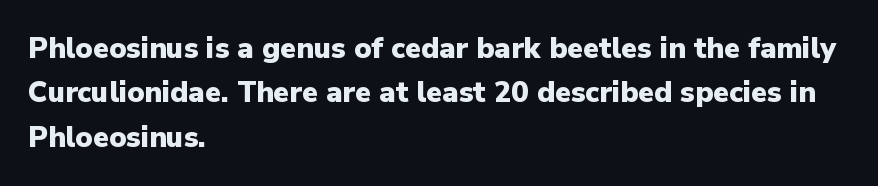
Each word holds together tightly as a unit, with standard inter-letter gaps. How would I describe the line gaps? Plain and ordinary. Chunky letters — that's bold for sure. A student would call this left alignment; a typographer would say flush left, rag right.
